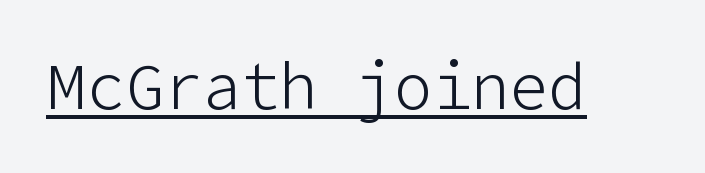
The image shows 64 px light sans-serif type, upright; set normal letter spacing, underlined; low stroke contrast and a medium x-height.
